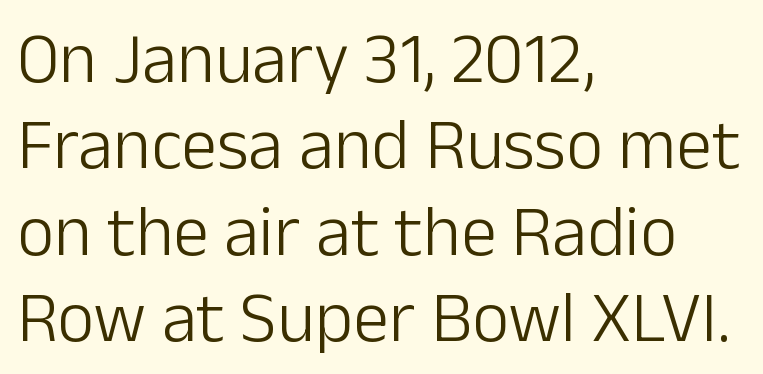
Q: Is the text bold? A: No.
Q: Is the text italic (slanted)? A: No, it is upright.
Q: Is the typeface a serif or a sans-serif typeface? A: Sans-serif.
Q: Is the text underlined? A: No.
Q: How is the paragraph aligned? A: Left-aligned.
Q: Is the spacing between letters normal or unusually wide? A: Normal.
Q: Width (condensed, normal, or wide)? A: Normal.
Q: Stroke contrast? A: Low.
Q: x-height? A: Medium.
Q: Monospaced? A: No.
